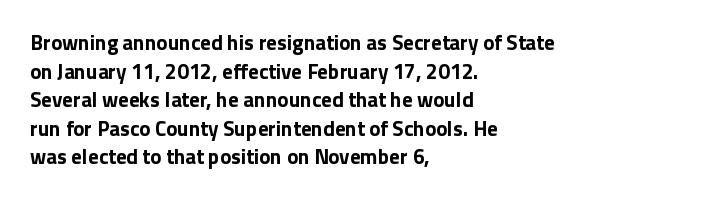
{"italic": "no", "bold": "yes", "underline": "no", "align": "left", "line_spacing": "normal", "line_spacing_ratio": 1.36, "letter_spacing": "normal", "letter_spacing_em": 0.0, "glyph_px": 21}
